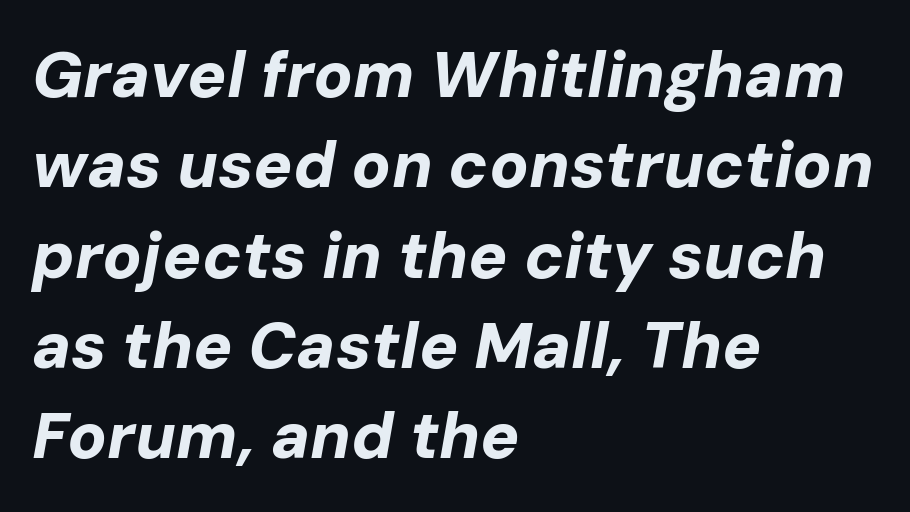
Varying glyph widths throughout — classic text-font behaviour. What weight is shown? A full bold with thick strokes. Students, observe: this is what conventionally led text looks like. Quick note: underline off. This sample uses plain, unmodified letter spacing.
